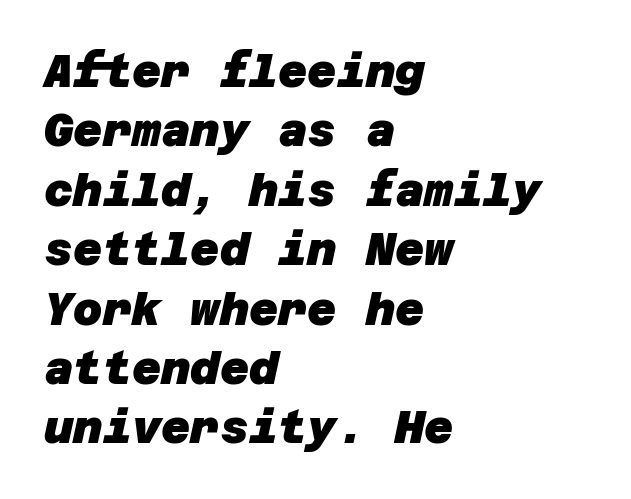
{"serif": "no", "bold": "yes", "weight": "heavy", "width": "normal", "stroke_contrast": "low", "x_height": "large", "underline": "no", "align": "left", "line_spacing": "normal", "line_spacing_ratio": 1.32, "letter_spacing": "normal", "letter_spacing_em": 0.0, "glyph_px": 45}
